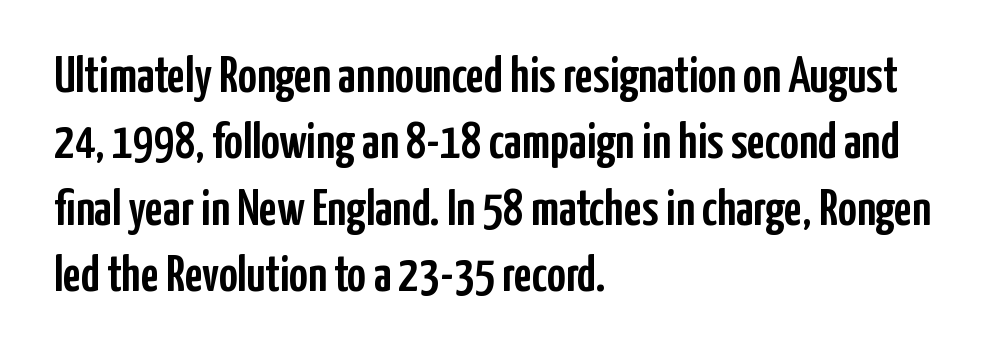
Q: Is the text italic (slanted)? A: No, it is upright.
Q: Is the typeface a serif or a sans-serif typeface? A: Sans-serif.
Q: Is the text underlined? A: No.
Q: How is the paragraph aligned? A: Left-aligned.
Q: Is the spacing between letters normal or unusually wide? A: Normal.
Q: Is the spacing between lines tight, normal or loose? A: Normal.
Q: Width (condensed, normal, or wide)? A: Condensed.
Q: Stroke contrast? A: Low.
Q: x-height? A: Medium.
Q: Monospaced? A: No.
